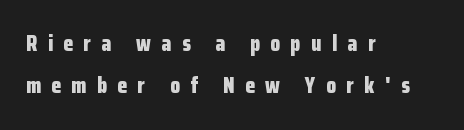
The area under the type is left untouched. Notice how thick the strokes are: this is what a full bold looks like. Every stem runs plumb, perpendicular to the baseline. The ragged edge is on the right, which tells us the setting is flush left.
